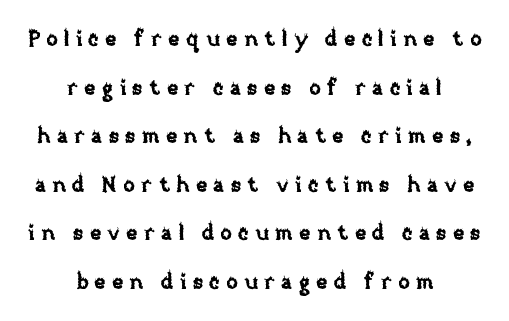
Q: Is the text italic (slanted)? A: No, it is upright.
Q: Is the text underlined? A: No.
Q: How is the paragraph aligned? A: Centered.
Q: Is the spacing between letters normal or unusually wide? A: Unusually wide.
Q: Is the spacing between lines tight, normal or loose? A: Loose.
